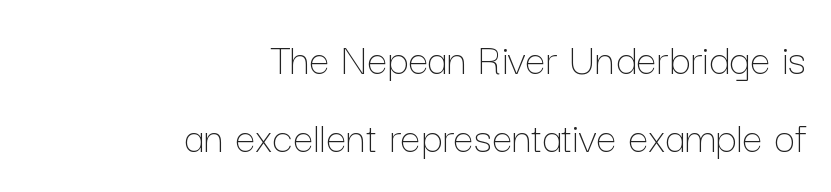
Q: Is the text bold? A: No.
Q: Is the text italic (slanted)? A: No, it is upright.
Q: Is the text underlined? A: No.
Q: How is the paragraph aligned? A: Right-aligned.
Q: Is the spacing between letters normal or unusually wide? A: Normal.
Q: Is the spacing between lines tight, normal or loose? A: Normal.
Q: Width (condensed, normal, or wide)? A: Normal.
Q: Stroke contrast? A: Low.
Q: x-height? A: Medium.
Q: Monospaced? A: No.
